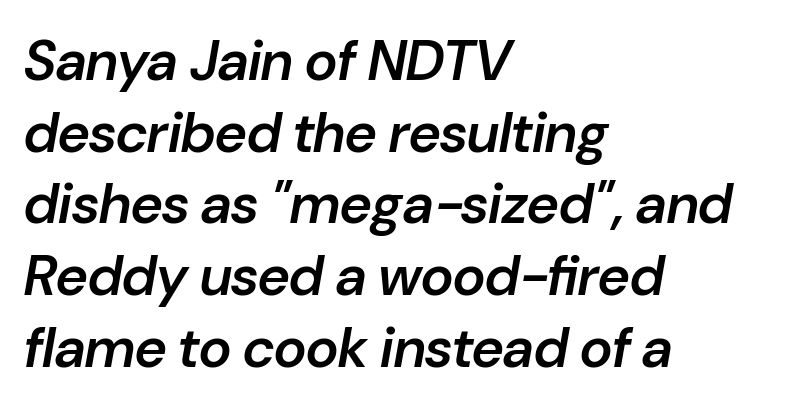
{"italic": "yes", "lean": "right", "slant_degrees": 10, "bold": "semi", "weight": "semibold", "width": "normal", "stroke_contrast": "low", "x_height": "medium", "monospaced": "no", "underline": "no", "align": "left", "line_spacing": "normal", "line_spacing_ratio": 1.28, "letter_spacing": "normal", "letter_spacing_em": 0.0, "glyph_px": 56}
